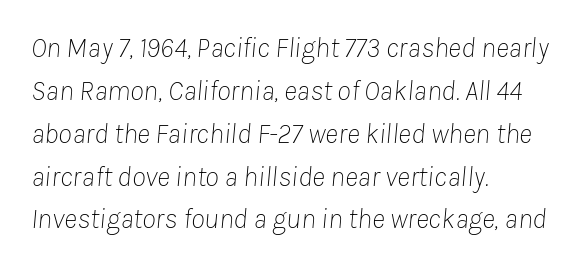
Q: Is the text bold? A: No.
Q: Is the text italic (slanted)? A: Yes, it leans right by about 8 degrees.
Q: Is the text underlined? A: No.
Q: How is the paragraph aligned? A: Left-aligned.
Q: Is the spacing between letters normal or unusually wide? A: Normal.
Q: Is the spacing between lines tight, normal or loose? A: Normal.
Q: Width (condensed, normal, or wide)? A: Normal.
Q: Stroke contrast? A: Low.
Q: x-height? A: Medium.
Q: Monospaced? A: No.
